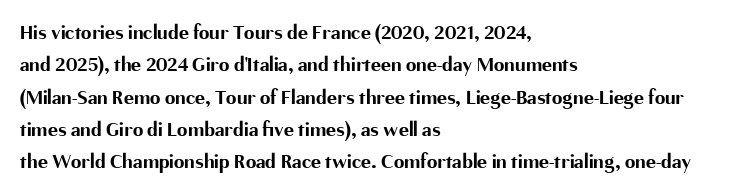
The image shows 21 px bold type, upright; set left-aligned, normal line spacing (1.54x), normal letter spacing, not underlined.
